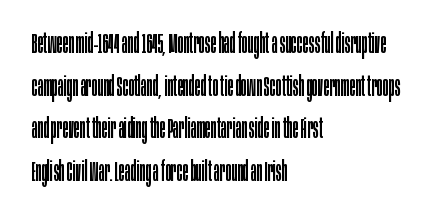
{"italic": "no", "bold": "no", "underline": "no", "align": "left", "line_spacing": "normal", "line_spacing_ratio": 1.58, "letter_spacing": "normal", "letter_spacing_em": 0.0, "glyph_px": 27}
